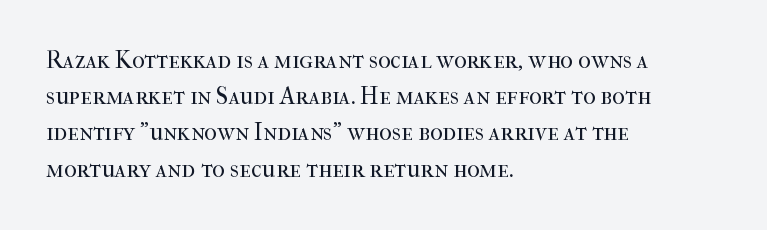
Q: Is the text bold? A: No.
Q: Is the text italic (slanted)? A: No, it is upright.
Q: Is the text underlined? A: No.
Q: How is the paragraph aligned? A: Left-aligned.
Q: Is the spacing between letters normal or unusually wide? A: Normal.
Q: Is the spacing between lines tight, normal or loose? A: Normal.
